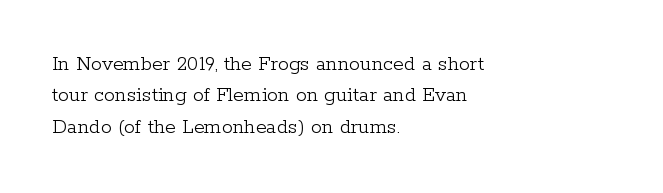
The line-height multiplier appears to be the usual default. The ragged edge is on the right, which tells us the setting is flush left. A typesetter would mark this as roman, not italic. This sample uses plain, unmodified letter spacing. No letter is thick-stroked: the sample isn't bold.
